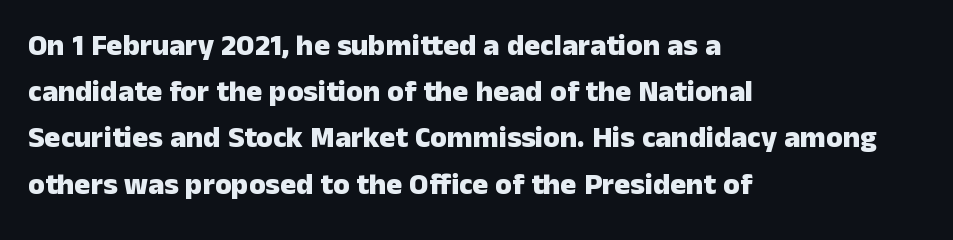
{"serif": "no", "italic": "no", "bold": "yes", "weight": "heavy", "width": "normal", "stroke_contrast": "low", "x_height": "medium", "monospaced": "no", "underline": "no", "align": "left", "line_spacing": "normal", "line_spacing_ratio": 1.54, "letter_spacing": "normal", "letter_spacing_em": 0.0, "glyph_px": 30}
